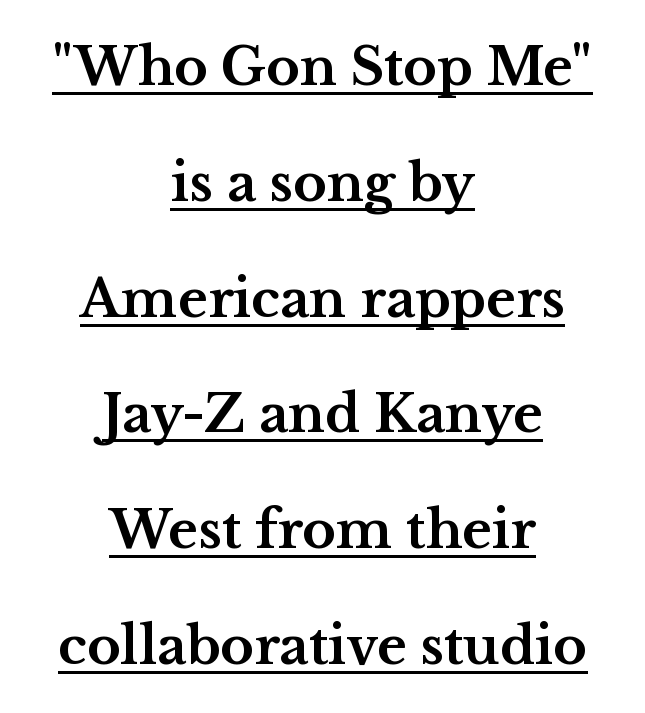
{"serif": "yes", "italic": "no", "bold": "yes", "weight": "bold", "width": "wide", "stroke_contrast": "medium", "x_height": "medium", "monospaced": "no", "underline": "yes", "align": "center", "line_spacing": "loose", "line_spacing_ratio": 2.27, "letter_spacing": "normal", "letter_spacing_em": 0.0, "glyph_px": 51}
